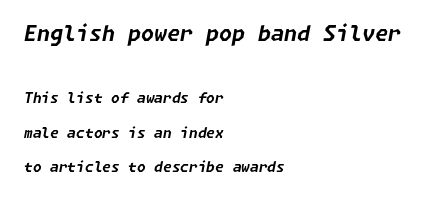
The image shows 21 px bold type, italic (leaning right); set left-aligned, loose line spacing (2.45x), normal letter spacing, not underlined; the first (top) block is 1.5x larger.
